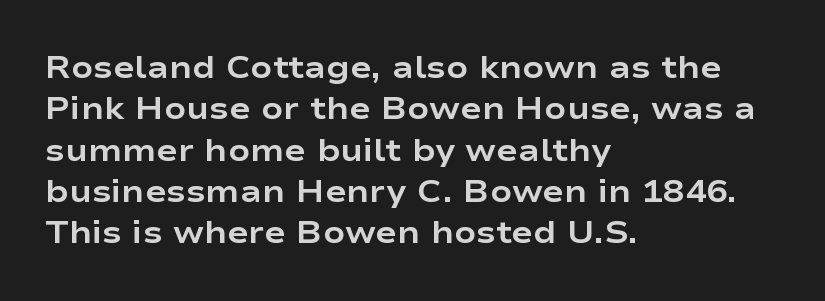
{"serif": "no", "italic": "no", "bold": "yes", "weight": "bold", "width": "wide", "stroke_contrast": "low", "x_height": "medium", "monospaced": "no", "underline": "no", "align": "left", "line_spacing": "normal", "line_spacing_ratio": 1.29, "letter_spacing": "normal", "letter_spacing_em": 0.0, "glyph_px": 32}
